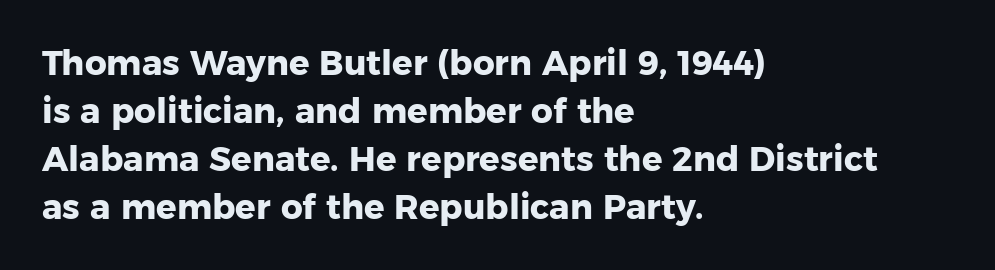
The image shows 34 px heavy sans-serif type, upright; set left-aligned, normal line spacing (1.41x), normal letter spacing, not underlined; low stroke contrast and a medium x-height.
